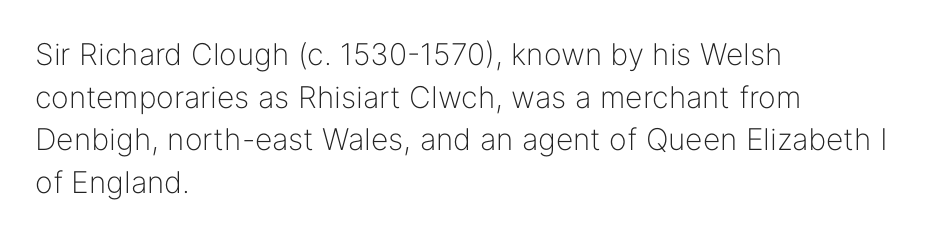
Unlike italic type, these characters show no tilt at all. Reading down the block, your eye returns to a fixed left position each line. The horizontal fit of the characters is conventional and even. Character widths vary here, with narrow letters taking less room than wide ones.
